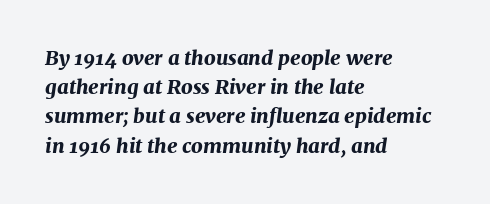
The image shows 20 px bold type, italic (leaning right); set left-aligned, normal line spacing (1.46x), normal letter spacing, not underlined.
